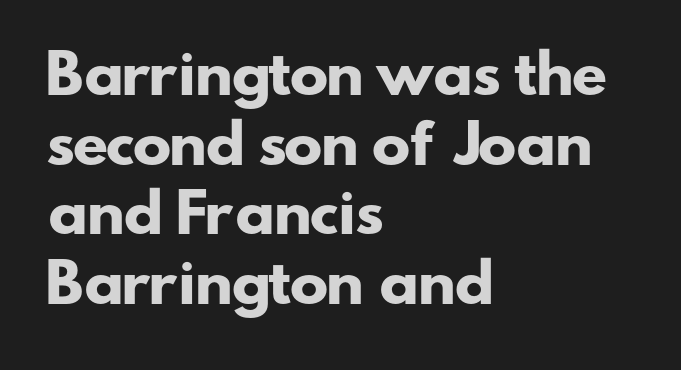
Q: Is the text bold? A: Yes.
Q: Is the typeface a serif or a sans-serif typeface? A: Sans-serif.
Q: Is the text underlined? A: No.
Q: How is the paragraph aligned? A: Left-aligned.
Q: Is the spacing between letters normal or unusually wide? A: Normal.
Q: Is the spacing between lines tight, normal or loose? A: Normal.
Q: Width (condensed, normal, or wide)? A: Wide.
Q: Stroke contrast? A: Low.
Q: x-height? A: Small.
Q: Monospaced? A: No.
